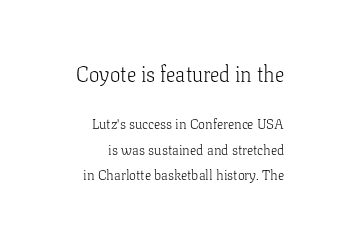
{"italic": "no", "bold": "no", "underline": "no", "align": "right", "line_spacing_ratio": 1.85, "letter_spacing": "normal", "letter_spacing_em": 0.0, "larger_block": "first", "size_ratio": 1.5, "glyph_px": 21}
